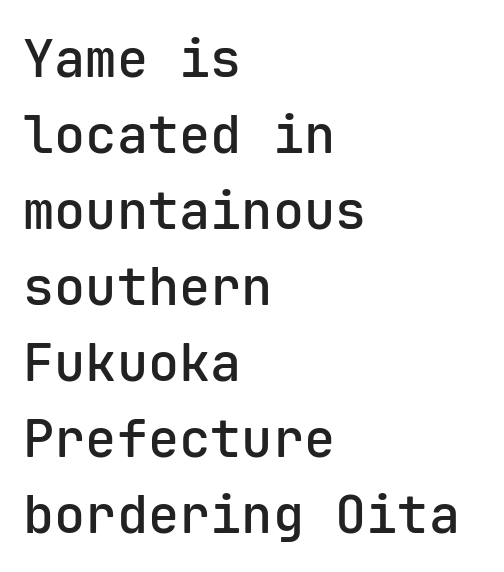
Q: Is the text bold? A: Semi-bold.
Q: Is the text italic (slanted)? A: No, it is upright.
Q: Is the typeface a serif or a sans-serif typeface? A: Sans-serif.
Q: Is the text underlined? A: No.
Q: How is the paragraph aligned? A: Left-aligned.
Q: Is the spacing between letters normal or unusually wide? A: Normal.
Q: Is the spacing between lines tight, normal or loose? A: Normal.
Q: Width (condensed, normal, or wide)? A: Normal.
Q: Stroke contrast? A: Low.
Q: x-height? A: Medium.
Q: Monospaced? A: Yes.
